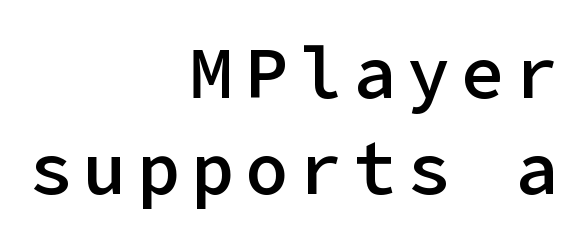
Leftover space on each line is placed entirely before the opening word. Does the weight exceed regular? Yes, but only to semibold. The glyphs are unaccompanied by any horizontal stroke below them. Posture: vertical. The letters carry no serifs — their stems end cleanly without finishing strokes.
